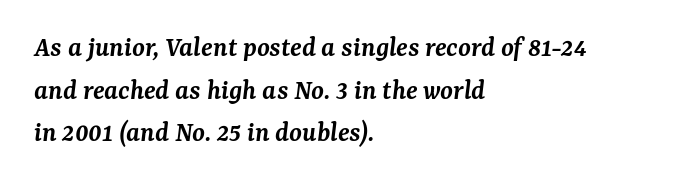
The image shows 29 px semibold serif type, italic (leaning right); set left-aligned, normal line spacing (1.47x), normal letter spacing, not underlined; medium stroke contrast and a medium x-height.
